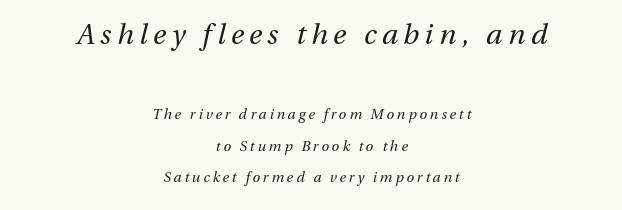
{"italic": "yes", "lean": "right", "slant_degrees": 13, "bold": "no", "weight": "regular", "width": "normal", "stroke_contrast": "medium", "x_height": "medium", "monospaced": "no", "underline": "no", "align": "center", "line_spacing": "loose", "line_spacing_ratio": 2.25, "letter_spacing": "wide", "letter_spacing_em": 0.2, "larger_block": "first", "size_ratio": 2.0, "glyph_px": 28}
